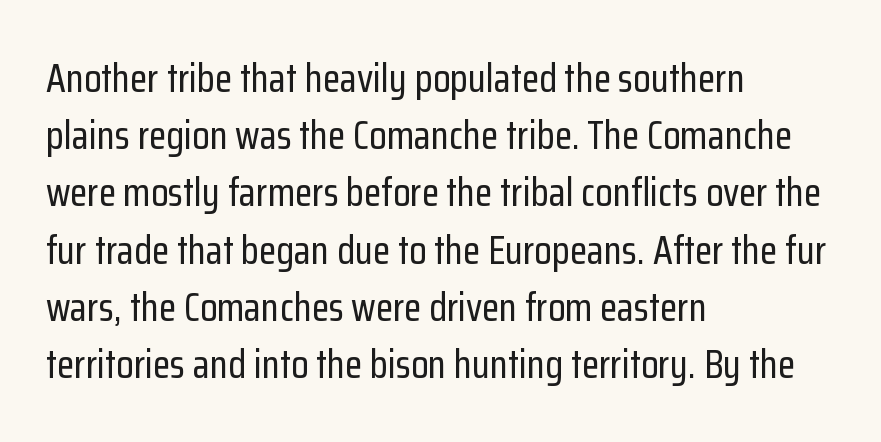
Q: Is the text italic (slanted)? A: No, it is upright.
Q: Is the typeface a serif or a sans-serif typeface? A: Sans-serif.
Q: Is the text underlined? A: No.
Q: How is the paragraph aligned? A: Left-aligned.
Q: Is the spacing between letters normal or unusually wide? A: Normal.
Q: Is the spacing between lines tight, normal or loose? A: Normal.
Q: Width (condensed, normal, or wide)? A: Condensed.
Q: Stroke contrast? A: Low.
Q: x-height? A: Medium.
Q: Monospaced? A: No.
